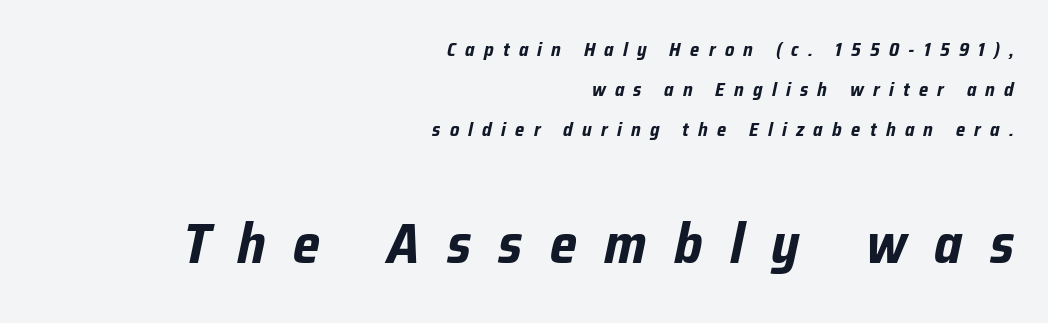
The image shows 56 px bold, condensed type, italic (leaning right); set right-aligned, loose line spacing (2.11x), unusually wide letter spacing (+0.49 em), not underlined; the second (bottom) block is 2.95x larger; low stroke contrast and a medium x-height.
